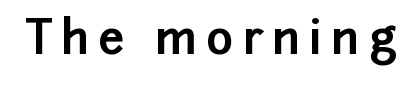
{"serif": "no", "italic": "no", "bold": "yes", "weight": "bold", "width": "normal", "stroke_contrast": "low", "x_height": "medium", "monospaced": "no", "underline": "no", "letter_spacing": "wide", "letter_spacing_em": 0.2, "glyph_px": 46}
